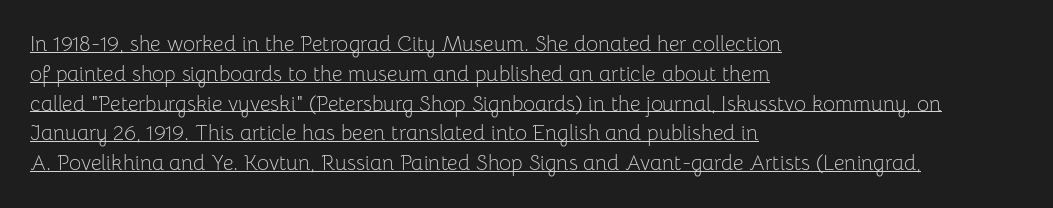
A rule runs beneath these lines of type. When letters stand straight like this, we call the style roman or upright. Tracking value appears to be zero — textbook default spacing. These lines sit exactly where default settings would place them. Nothing heavy about these letters — not bold at all. Compared with a centered layout, this one pins lines to the left instead.
